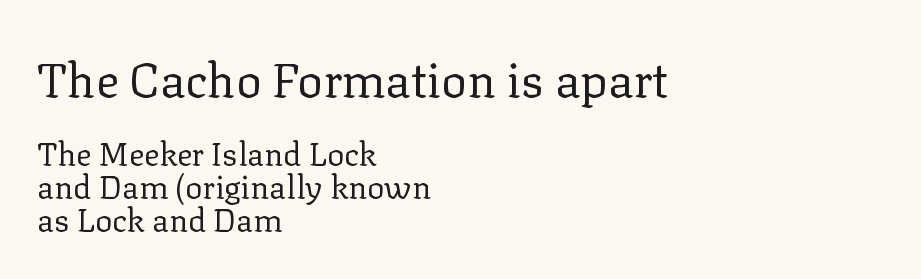
The image shows 48 px regular-weight serif type, upright; set left-aligned, tight line spacing (1.03x), normal letter spacing, not underlined; the first (top) block is 1.5x larger; low stroke contrast and a medium x-height.
